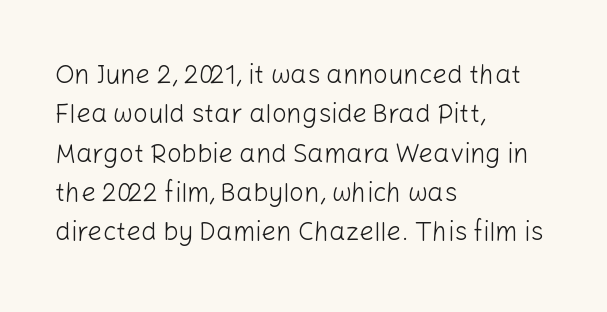
{"italic": "no", "bold": "no", "underline": "no", "align": "left", "line_spacing": "normal", "line_spacing_ratio": 1.51, "letter_spacing": "normal", "letter_spacing_em": 0.0, "glyph_px": 26}
